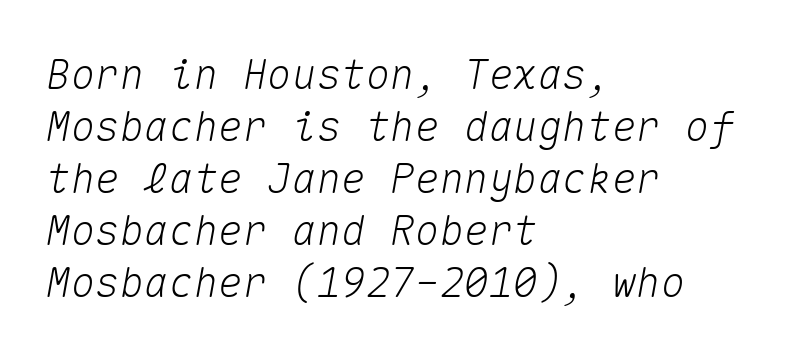
{"italic": "yes", "lean": "right", "slant_degrees": 10, "width": "normal", "stroke_contrast": "medium", "x_height": "medium", "monospaced": "yes", "underline": "no", "align": "left", "line_spacing": "normal", "line_spacing_ratio": 1.27, "letter_spacing": "normal", "letter_spacing_em": 0.0, "glyph_px": 41}
